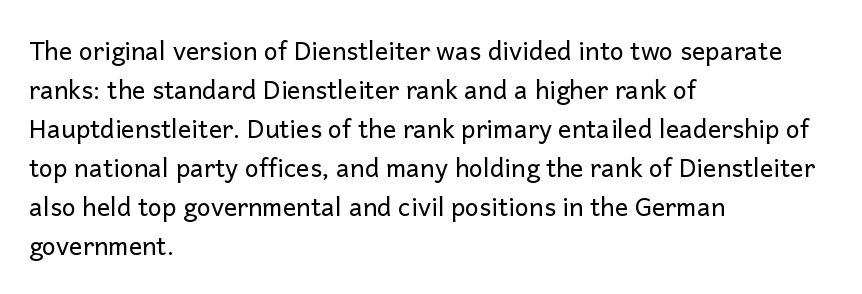
The space between consecutive lines is moderate. In terms of letterspacing, this is plain default setting. This rendering features lettering with no underline. Is the stroke heavy? The answer is a plain regular-or-lighter.
